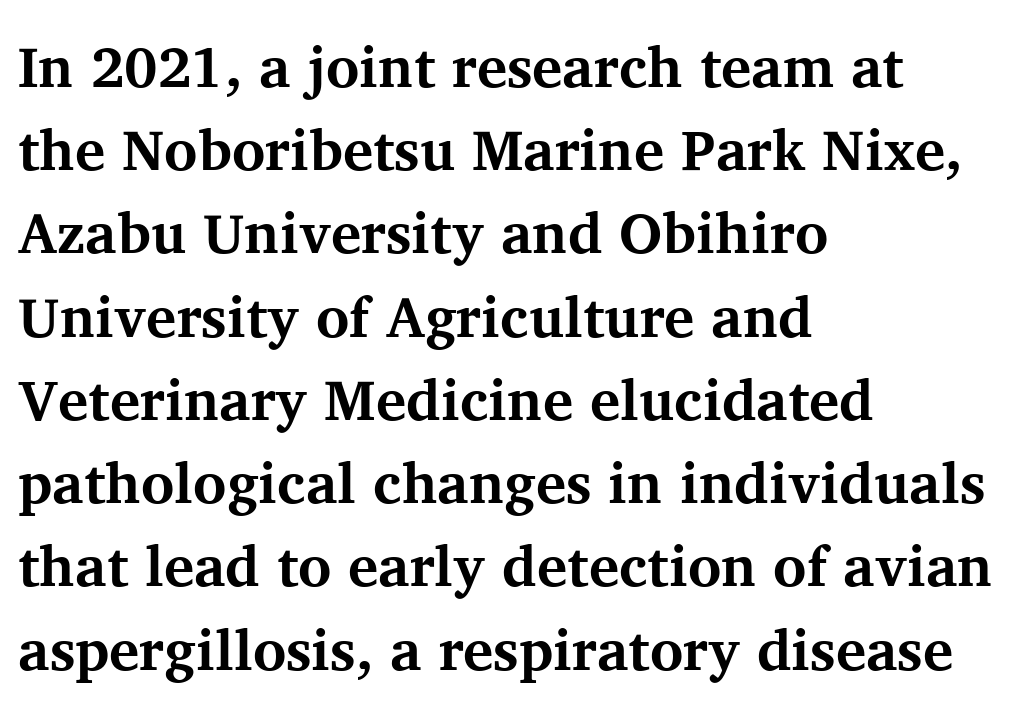
The rendering uses natural spacing where letterforms have individual widths. Tracking here is standard; glyphs follow each other at the usual distance. How heavy is the stroke? Heavy — this is a bold. Underlining? Definitely not there. No italicization has been applied; the sample stays upright. Leading: standard.
